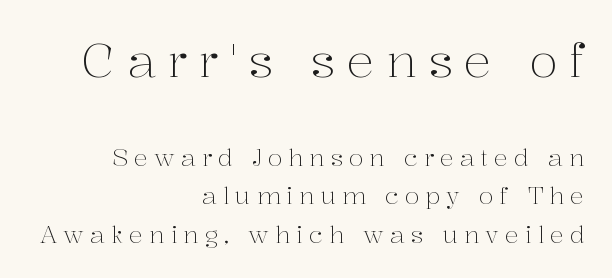
The image shows 47 px light serif type, upright; set right-aligned, normal line spacing (1.6x), unusually wide letter spacing (+0.24 em), not underlined; the first (top) block is 1.96x larger; medium stroke contrast and a medium x-height.
